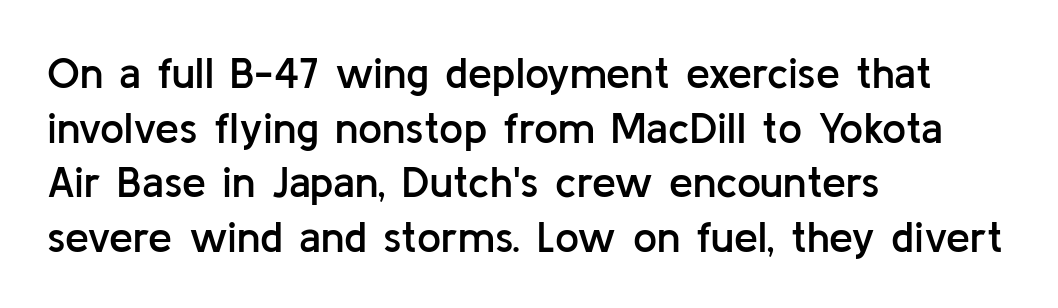
Typesetter's note: demi weight, one step under bold. A clean baseline with only descenders dipping below it. Examine the stroke ends and you'll find no serifs. This rendering leaves character spacing at its baseline value. Every stem runs plumb, perpendicular to the baseline. These lines are rendered in a variable-pitch font.
